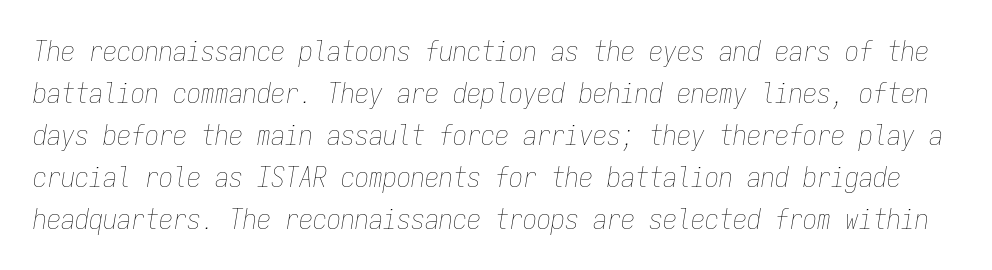
Q: Is the text bold? A: No.
Q: Is the text italic (slanted)? A: Yes, it leans right by about 9 degrees.
Q: Is the text underlined? A: No.
Q: Is the spacing between letters normal or unusually wide? A: Normal.
Q: Is the spacing between lines tight, normal or loose? A: Normal.
Q: Width (condensed, normal, or wide)? A: Condensed.
Q: Stroke contrast? A: Low.
Q: x-height? A: Medium.
Q: Monospaced? A: Yes.
